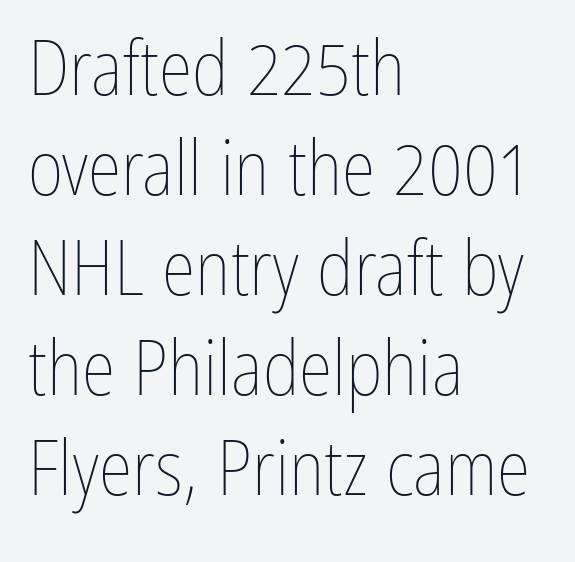
Q: Is the text bold? A: No.
Q: Is the text italic (slanted)? A: No, it is upright.
Q: Is the text underlined? A: No.
Q: How is the paragraph aligned? A: Left-aligned.
Q: Is the spacing between letters normal or unusually wide? A: Normal.
Q: Is the spacing between lines tight, normal or loose? A: Normal.
Q: Width (condensed, normal, or wide)? A: Condensed.
Q: Stroke contrast? A: Low.
Q: x-height? A: Medium.
Q: Monospaced? A: No.
